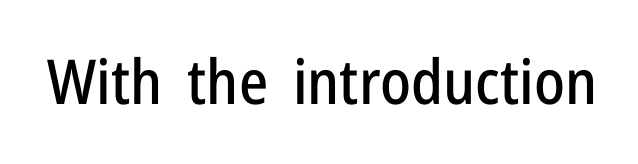
{"serif": "no", "italic": "no", "width": "condensed", "stroke_contrast": "low", "x_height": "medium", "monospaced": "no", "underline": "no", "letter_spacing": "normal", "letter_spacing_em": 0.0, "glyph_px": 62}
